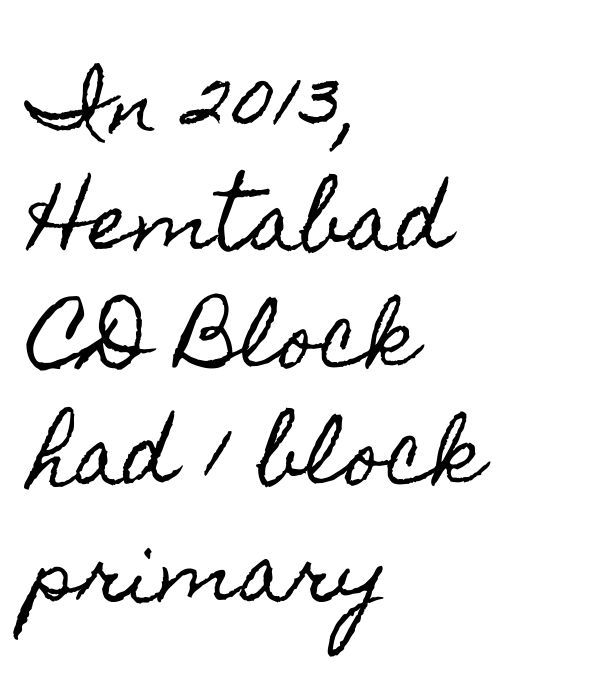
The image shows 77 px condensed type; set left-aligned, normal line spacing (1.52x), normal letter spacing, not underlined; a small x-height.
